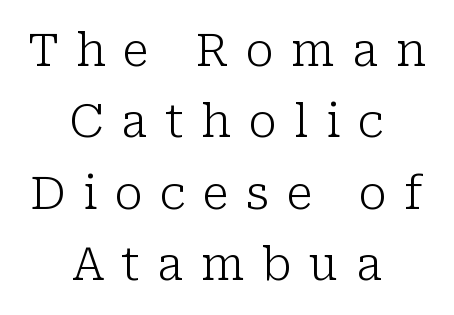
The letters carry serifs — small finishing strokes at the ends of their stems. Bare-footed words on every line. Someone cranked the tracking dial way up on this one. The characters are drawn with everyday or finer stroke widths. This sample keeps an unexceptional amount of space between lines.
